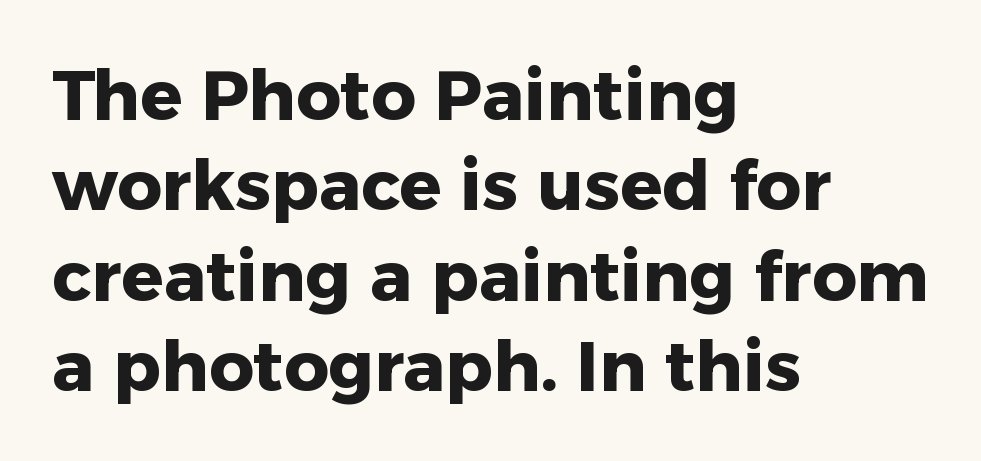
The line texture is even and compact thanks to regular tracking. Type without underlining. Nope, not italic — everything's standing straight. A typesetter would call this proportional, since set widths differ per character. Caption: bold face, heavy strokes.
